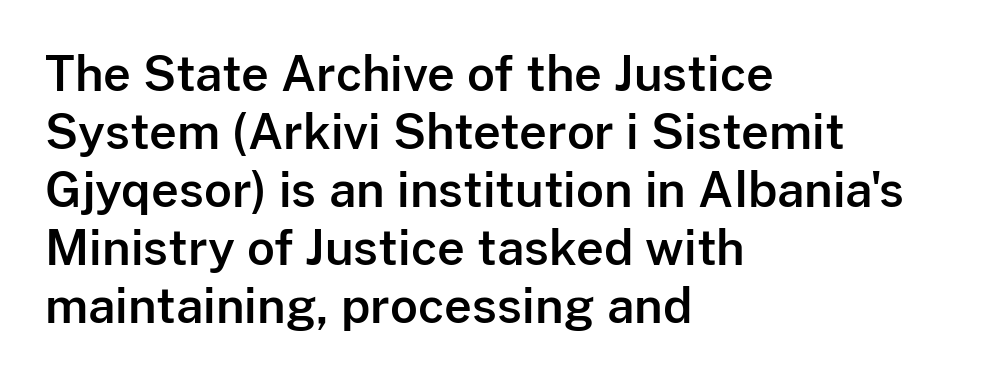
Ordinary non-slanted type is in use. Letterform terminals end flat and unadorned throughout the passage. The passage shown is typed in a proportional face where columns would drift. Here the glyphs are tracked normally, forming tight word shapes. Only glyphs here, with clear space below each row.
